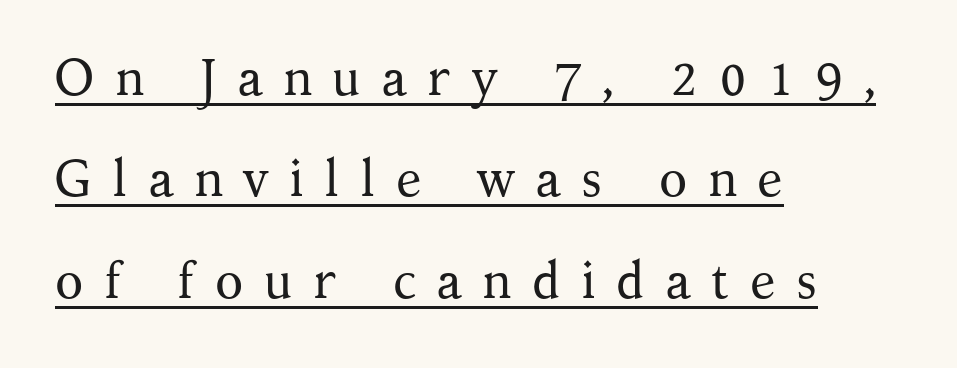
Think standard paragraph weight, or any step lighter than that. The passage shown is underscored from start to finish. The line texture is sparse and dotted thanks to wide tracking. A great deal of white space separates one row of letters from the next. The paragraph has a hard left edge and a soft right edge.
